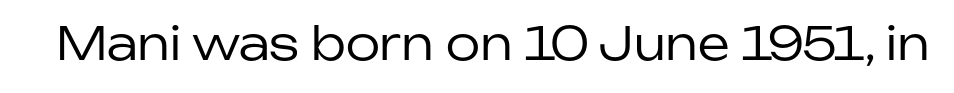
{"serif": "no", "italic": "no", "bold": "no", "weight": "regular", "width": "normal", "stroke_contrast": "low", "x_height": "medium", "monospaced": "no", "underline": "no", "letter_spacing": "normal", "letter_spacing_em": 0.0, "glyph_px": 45}
